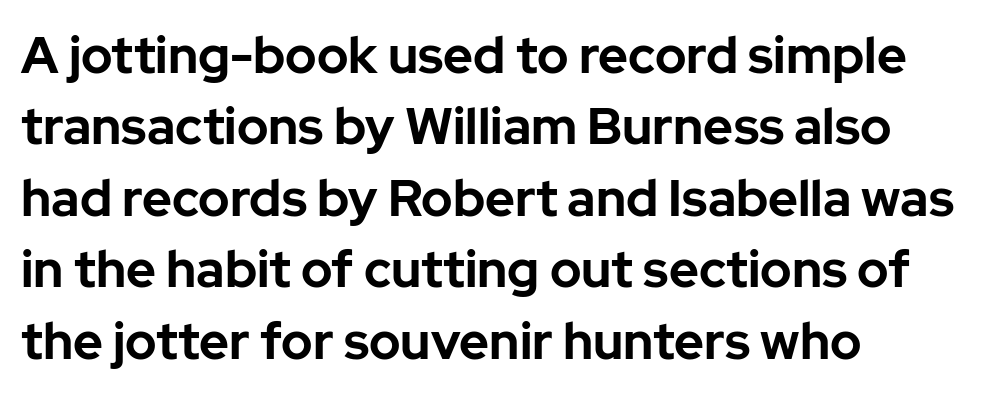
Style check: upright. Looks like regular typesetting: each glyph gets only the width it needs. One glance says typical: line gaps are just what's usual. This sample uses plain, unmodified letter spacing. Bare-footed words on every line. One-word summary of the alignment: left.
